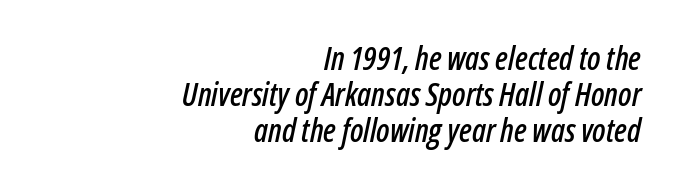
{"italic": "yes", "lean": "right", "slant_degrees": 12, "width": "condensed", "stroke_contrast": "low", "x_height": "medium", "monospaced": "no", "underline": "no", "align": "right", "line_spacing": "tight", "line_spacing_ratio": 1.13, "letter_spacing": "normal", "letter_spacing_em": 0.0, "glyph_px": 32}
